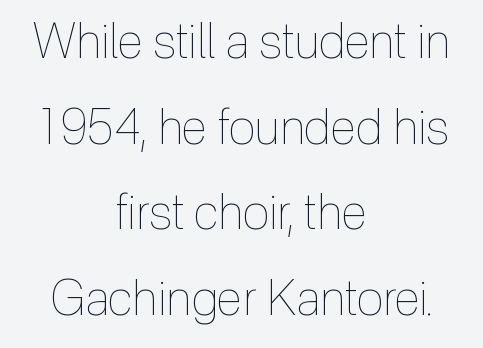
{"italic": "no", "bold": "no", "weight": "thin", "width": "condensed", "x_height": "medium", "monospaced": "no", "underline": "no", "align": "center", "line_spacing_ratio": 1.75, "letter_spacing": "normal", "letter_spacing_em": 0.0, "glyph_px": 49}
